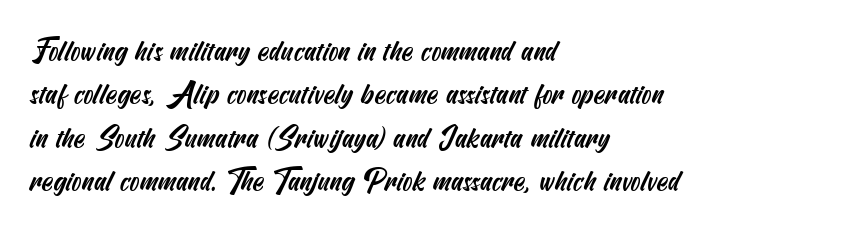
Q: Is the typeface a serif or a sans-serif typeface? A: Sans-serif.
Q: Is the text underlined? A: No.
Q: How is the paragraph aligned? A: Left-aligned.
Q: Is the spacing between letters normal or unusually wide? A: Normal.
Q: Is the spacing between lines tight, normal or loose? A: Normal.
Q: Width (condensed, normal, or wide)? A: Condensed.
Q: Stroke contrast? A: Medium.
Q: x-height? A: Small.
